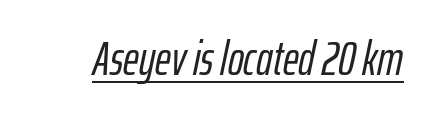
{"italic": "yes", "lean": "right", "slant_degrees": 12, "width": "condensed", "stroke_contrast": "low", "x_height": "medium", "monospaced": "no", "underline": "yes", "letter_spacing": "normal", "letter_spacing_em": 0.0, "glyph_px": 48}
